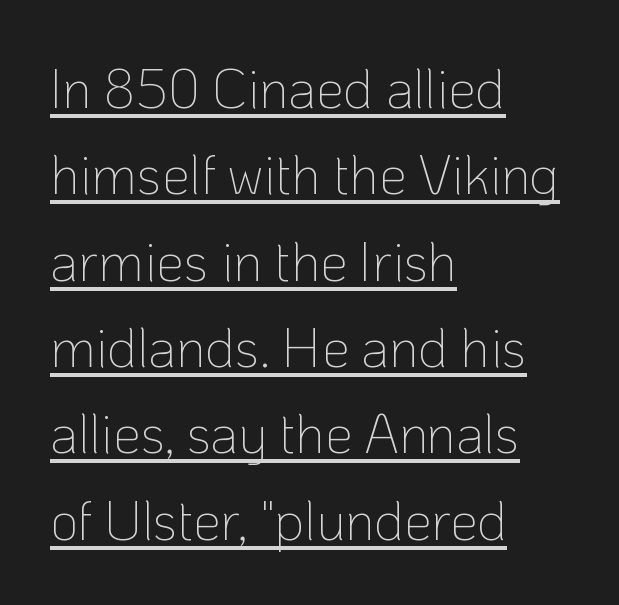
Spacing verdict: proportional, widths tailored to each character. Has an underline been added? It has. Compared with a centered layout, this one pins lines to the left instead. The line texture is even and compact thanks to regular tracking. What's the leading like? Ordinary, nothing unusual. Grotesque or geometric, the face here clearly has no serifs.
